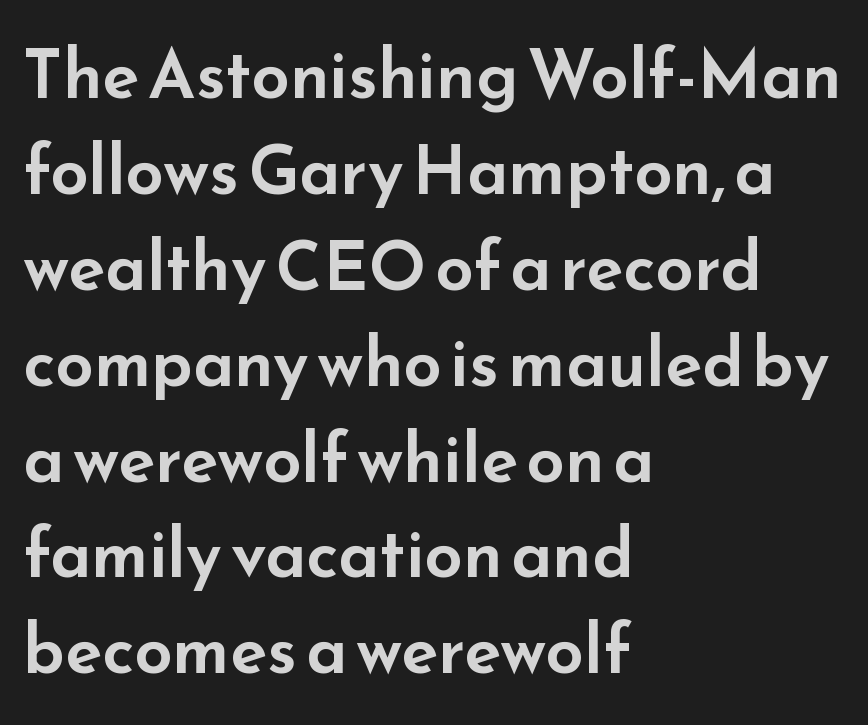
{"serif": "no", "italic": "no", "width": "wide", "stroke_contrast": "low", "x_height": "small", "monospaced": "no", "underline": "no", "align": "left", "line_spacing": "normal", "line_spacing_ratio": 1.41, "letter_spacing": "normal", "letter_spacing_em": 0.0, "glyph_px": 68}
